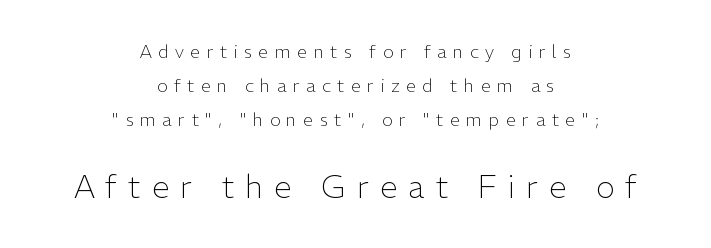
The image shows 31 px light sans-serif type, upright; set centered, loose line spacing (1.9x), unusually wide letter spacing (+0.36 em), not underlined; the second (bottom) block is 1.72x larger; low stroke contrast and a medium x-height.
